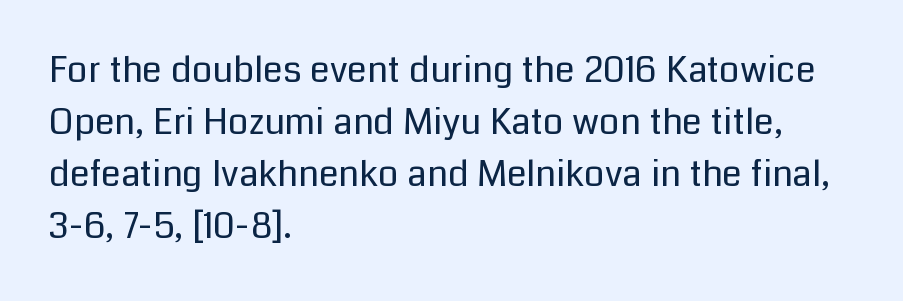
The image shows 36 px regular-weight sans-serif type, upright; set left-aligned, normal line spacing (1.44x), normal letter spacing, not underlined; low stroke contrast and a medium x-height.
